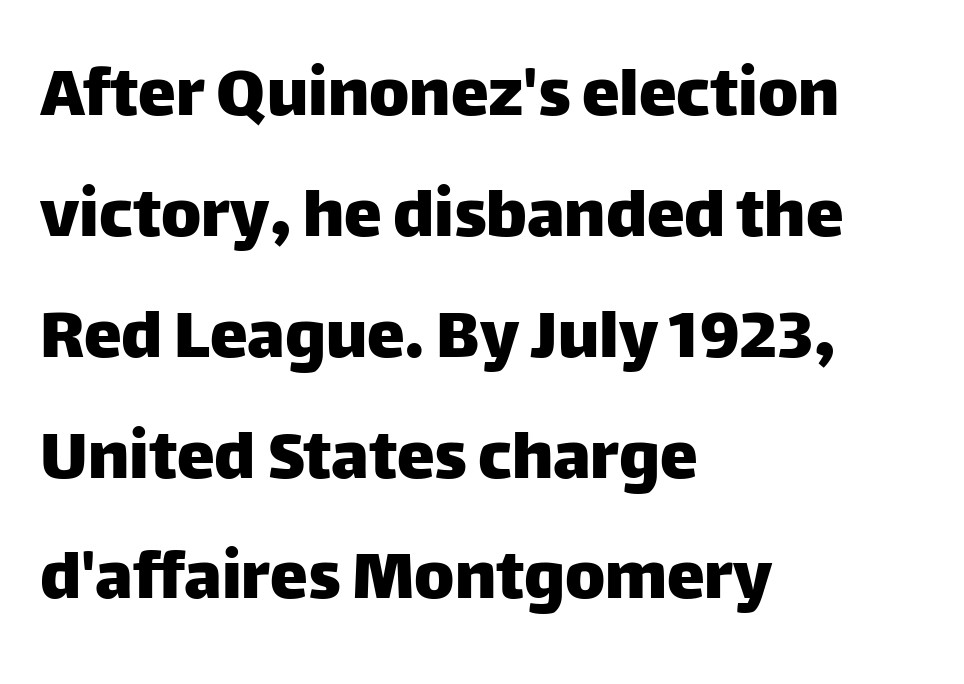
{"serif": "no", "italic": "no", "width": "normal", "stroke_contrast": "low", "x_height": "large", "monospaced": "no", "underline": "no", "align": "left", "line_spacing": "normal", "line_spacing_ratio": 1.59, "letter_spacing": "normal", "letter_spacing_em": 0.0, "glyph_px": 76}
